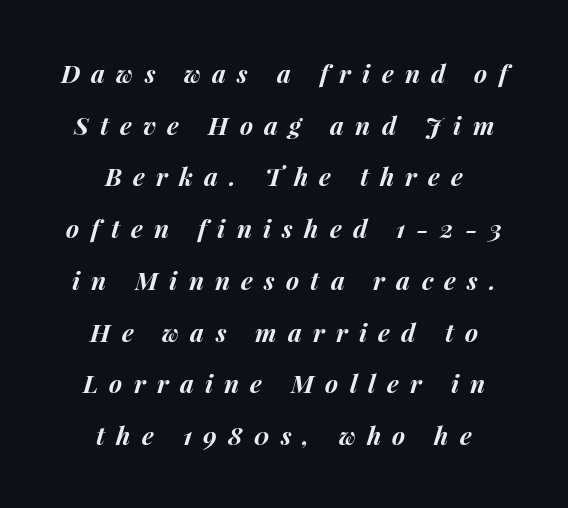
Q: Is the text bold? A: Yes.
Q: Is the text italic (slanted)? A: Yes, it leans right by about 15 degrees.
Q: Is the text underlined? A: No.
Q: How is the paragraph aligned? A: Centered.
Q: Is the spacing between letters normal or unusually wide? A: Unusually wide.
Q: Is the spacing between lines tight, normal or loose? A: Loose.
